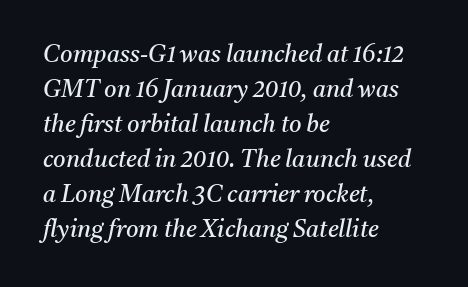
Between one letter and the next there's only the usual sliver of space. The rag falls on the right side of this text block. The block of text has a typical density, with ordinary space between rows. This is not heavy type; no bold has been used. These lines were composed using italics. Anything drawn beneath the words? Only blank space.
